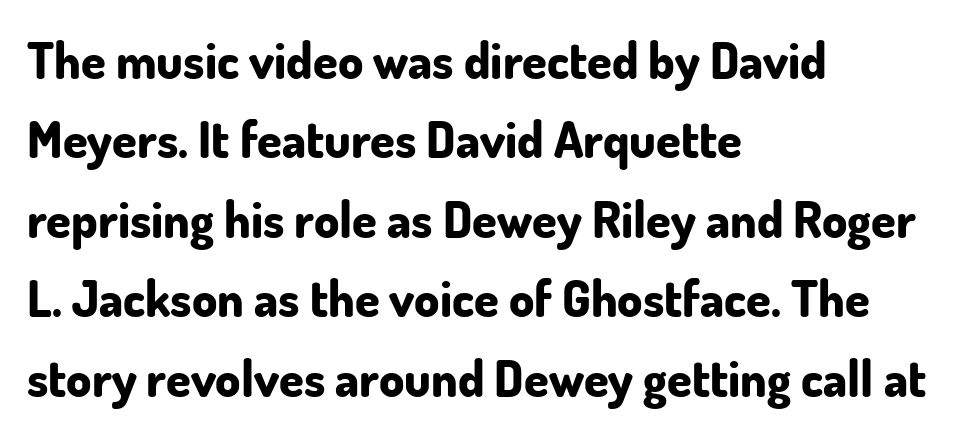
Q: Is the text bold? A: Yes.
Q: Is the text italic (slanted)? A: No, it is upright.
Q: Is the typeface a serif or a sans-serif typeface? A: Sans-serif.
Q: Is the text underlined? A: No.
Q: How is the paragraph aligned? A: Left-aligned.
Q: Is the spacing between letters normal or unusually wide? A: Normal.
Q: Is the spacing between lines tight, normal or loose? A: Normal.
Q: Width (condensed, normal, or wide)? A: Normal.
Q: Stroke contrast? A: Low.
Q: x-height? A: Small.
Q: Monospaced? A: No.
